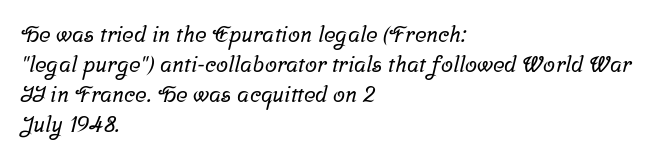
{"underline": "no", "align": "left", "line_spacing": "normal", "line_spacing_ratio": 1.36, "letter_spacing": "normal", "letter_spacing_em": 0.0, "glyph_px": 22}
